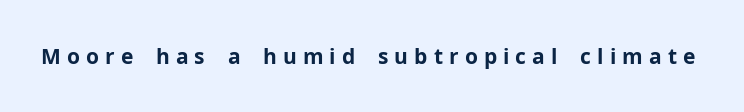
{"italic": "no", "bold": "yes", "underline": "no", "letter_spacing": "wide", "letter_spacing_em": 0.29, "glyph_px": 21}
